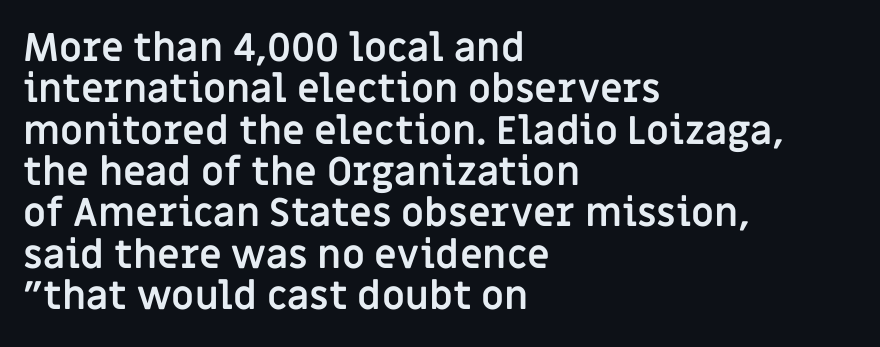
Is this a fixed-width face? No — the glyphs have proportional, varying widths. No feet cap the strokes, marking this as sans-serif type. This is roman type, the default non-slanted kind. Regarding leading, the lines here are crowded together.
